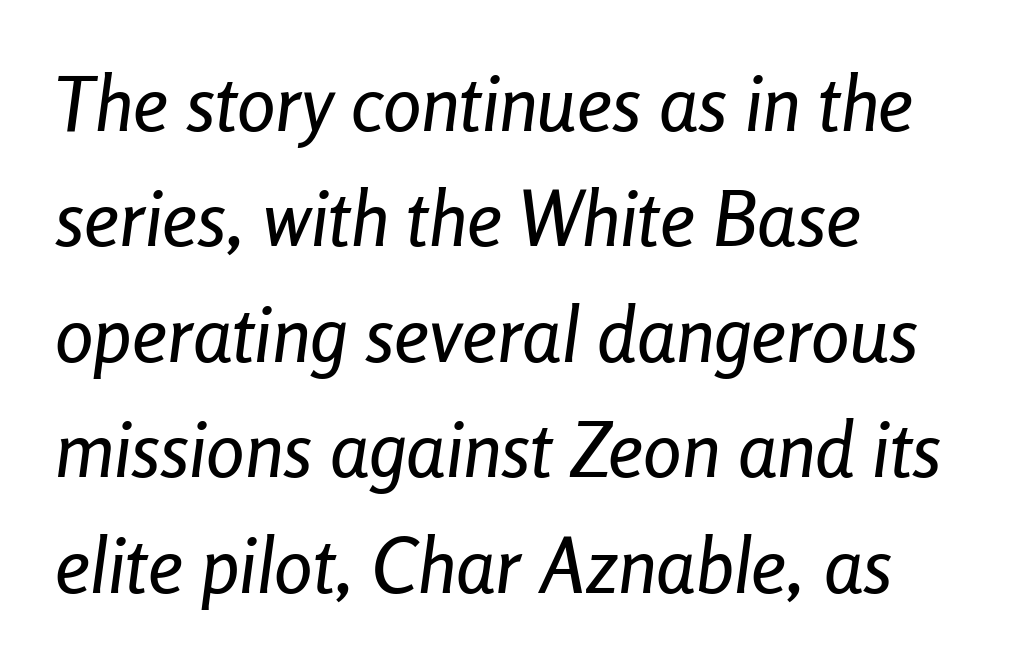
Q: Is the text italic (slanted)? A: Yes, it leans right by about 8 degrees.
Q: Is the text underlined? A: No.
Q: How is the paragraph aligned? A: Left-aligned.
Q: Is the spacing between letters normal or unusually wide? A: Normal.
Q: Is the spacing between lines tight, normal or loose? A: Normal.
Q: Width (condensed, normal, or wide)? A: Condensed.
Q: Stroke contrast? A: Low.
Q: x-height? A: Medium.
Q: Monospaced? A: No.
